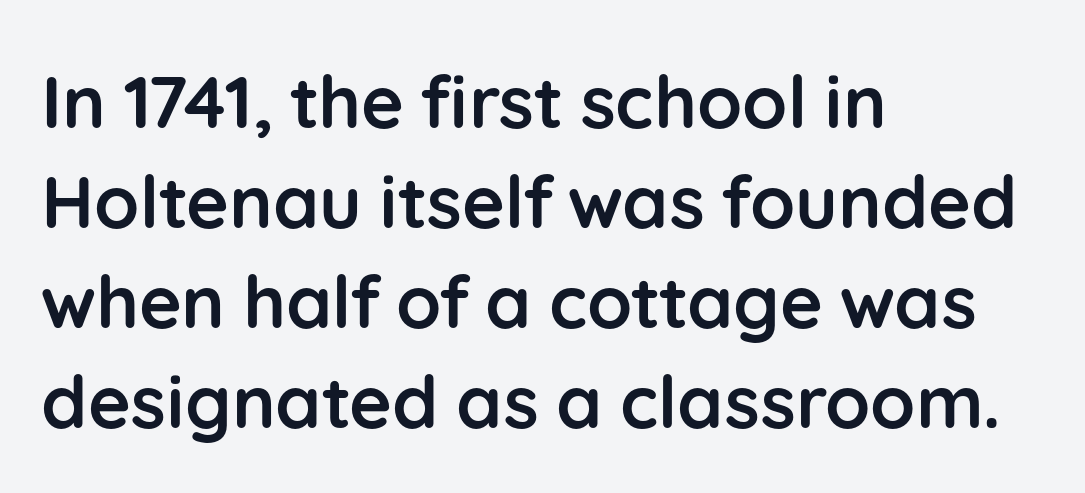
The vertical gap from one line to the next is medium. The letters are bold, with thick, heavy strokes. Each row of text sits above clean, open space. All the whitespace from short lines collects on the right. Unlike a traditional serif, this face leaves its strokes unadorned.
